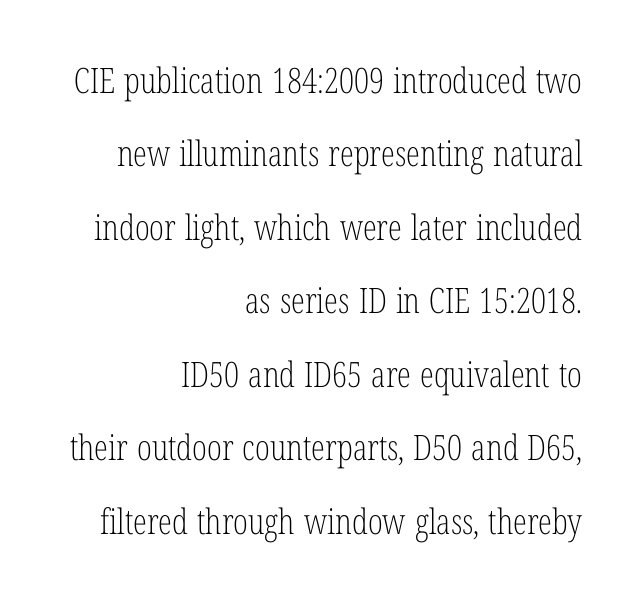
Q: Is the text bold? A: No.
Q: Is the text italic (slanted)? A: No, it is upright.
Q: Is the typeface a serif or a sans-serif typeface? A: Serif.
Q: Is the text underlined? A: No.
Q: How is the paragraph aligned? A: Right-aligned.
Q: Is the spacing between letters normal or unusually wide? A: Normal.
Q: Is the spacing between lines tight, normal or loose? A: Loose.
Q: Width (condensed, normal, or wide)? A: Condensed.
Q: Stroke contrast? A: Low.
Q: x-height? A: Medium.
Q: Monospaced? A: No.
